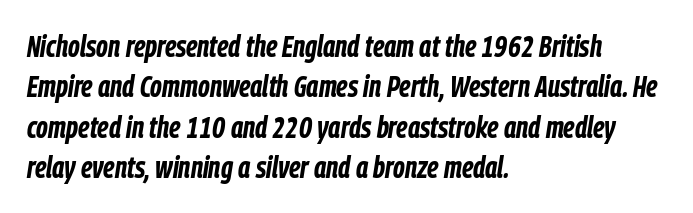
{"italic": "yes", "lean": "right", "slant_degrees": 9, "bold": "yes", "weight": "bold", "width": "condensed", "stroke_contrast": "low", "x_height": "medium", "monospaced": "no", "underline": "no", "align": "left", "line_spacing": "normal", "line_spacing_ratio": 1.35, "letter_spacing": "normal", "letter_spacing_em": 0.0, "glyph_px": 30}
